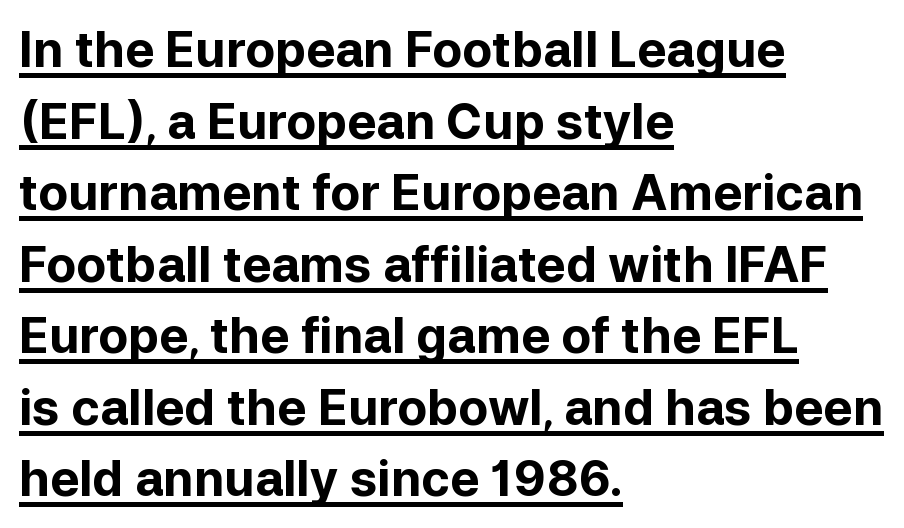
Q: Is the text bold? A: Yes.
Q: Is the text italic (slanted)? A: No, it is upright.
Q: Is the typeface a serif or a sans-serif typeface? A: Sans-serif.
Q: Is the text underlined? A: Yes.
Q: How is the paragraph aligned? A: Left-aligned.
Q: Is the spacing between letters normal or unusually wide? A: Normal.
Q: Is the spacing between lines tight, normal or loose? A: Normal.
Q: Width (condensed, normal, or wide)? A: Normal.
Q: Stroke contrast? A: Low.
Q: x-height? A: Medium.
Q: Monospaced? A: No.
